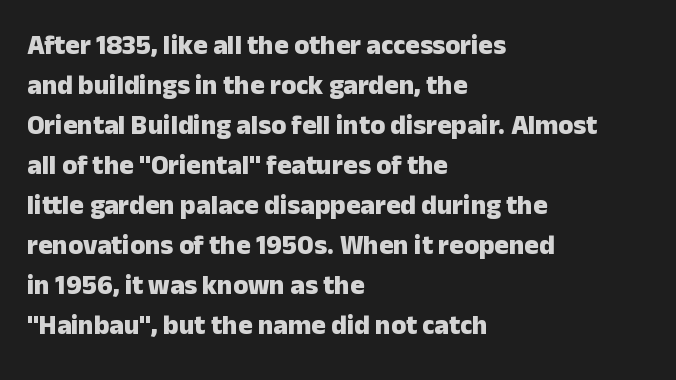
{"italic": "no", "bold": "yes", "underline": "no", "align": "left", "line_spacing": "normal", "line_spacing_ratio": 1.48, "letter_spacing": "normal", "letter_spacing_em": 0.0, "glyph_px": 27}
